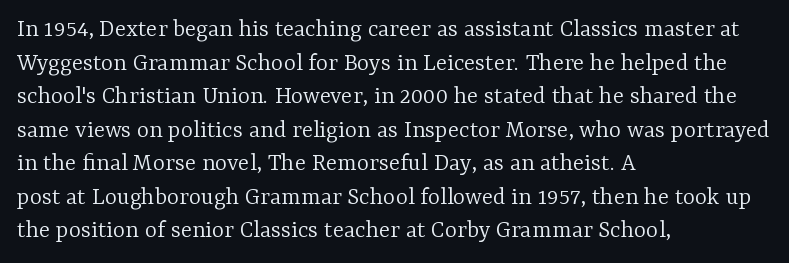
Q: Is the text bold? A: No.
Q: Is the text italic (slanted)? A: No, it is upright.
Q: Is the text underlined? A: No.
Q: How is the paragraph aligned? A: Left-aligned.
Q: Is the spacing between letters normal or unusually wide? A: Normal.
Q: Is the spacing between lines tight, normal or loose? A: Normal.
